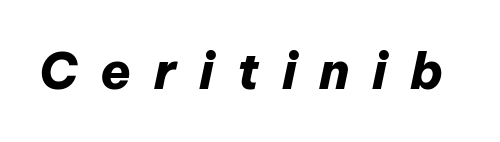
{"italic": "yes", "lean": "right", "slant_degrees": 12, "bold": "yes", "weight": "heavy", "width": "normal", "stroke_contrast": "low", "x_height": "medium", "monospaced": "no", "underline": "no", "letter_spacing": "wide", "letter_spacing_em": 0.45, "glyph_px": 50}
